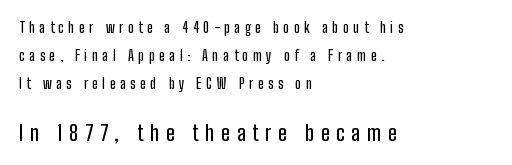
Bare-footed words on every line. Ordinary non-slanted type is in use. This sample uses expanded letter spacing, leaving extra air between glyphs. The following chunk of copy outweighs the initial chunk in type size. A student would call this left alignment; a typographer would say flush left, rag right.
